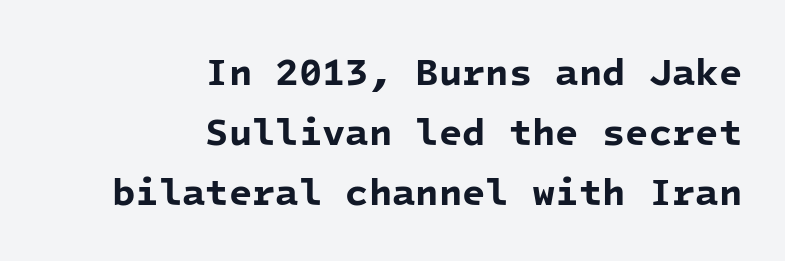
A dark, heavy texture on the line: the type is bold. No extra tracking has been applied to these lines. This sample uses a sans-serif face. Decoration check: the copy has no underline. A typesetter would call this monospace, since all characters share one set width.
